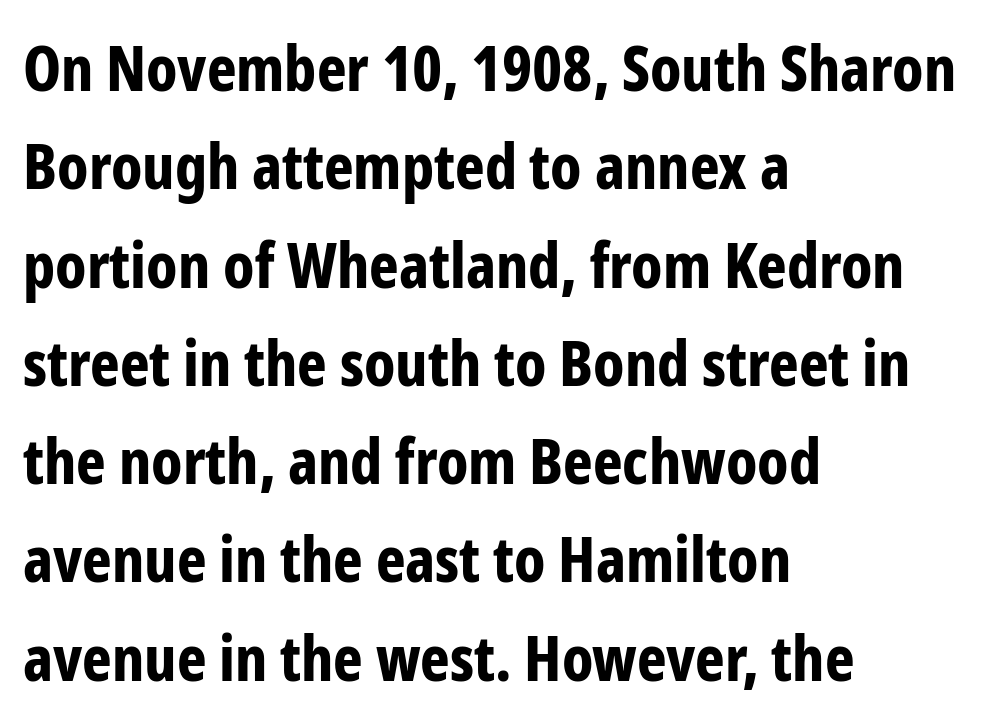
The image shows 63 px bold, condensed sans-serif type, upright; set left-aligned, normal line spacing (1.56x), normal letter spacing, not underlined; low stroke contrast and a medium x-height.
